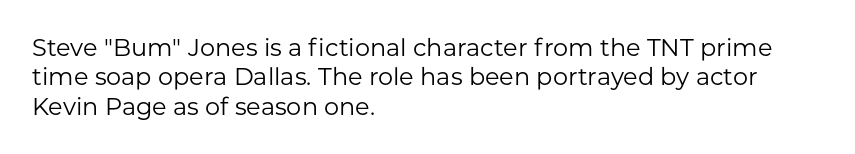
Notice how the stems are strictly vertical — no italics here. Standard letterfit; no display-style spreading of the glyphs. The space beneath each line is pristine and unruled. Counters stay open thanks to moderate or lighter strokes. A classic flush-left, rag-right setting is used for this passage.
